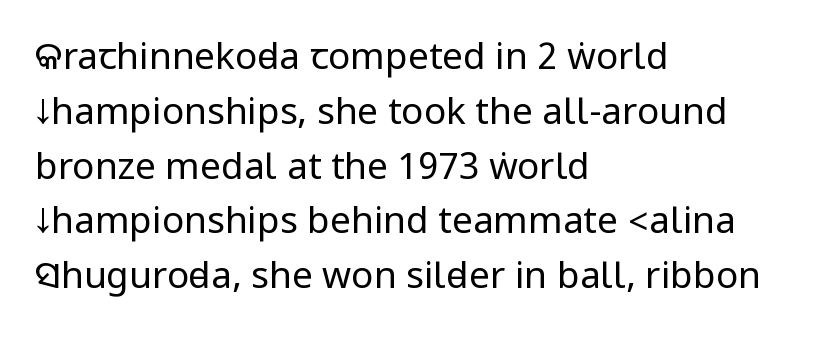
The image shows 37 px regular-weight, condensed sans-serif type, upright; set left-aligned, normal line spacing (1.48x), normal letter spacing, not underlined; low stroke contrast.
